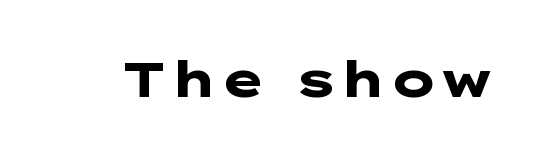
{"serif": "no", "italic": "no", "bold": "yes", "weight": "heavy", "width": "wide", "stroke_contrast": "low", "x_height": "medium", "underline": "no", "letter_spacing": "normal", "letter_spacing_em": 0.0, "glyph_px": 50}
